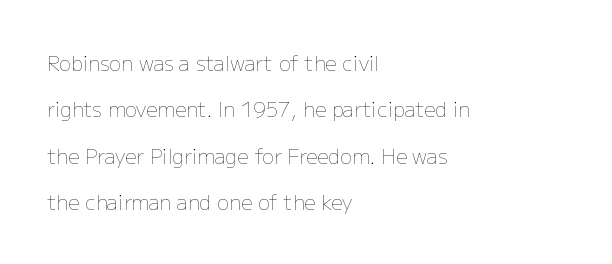
Glyph-to-glyph distance matches everyday printed text. These glyphs show unthickened strokes, regular width or finer. The specimen omits any rule beneath the text block's lines. The line-height multiplier appears high, well above default. The rendering anchors every line to the left-hand side. No italicization has been applied; the sample stays upright.
